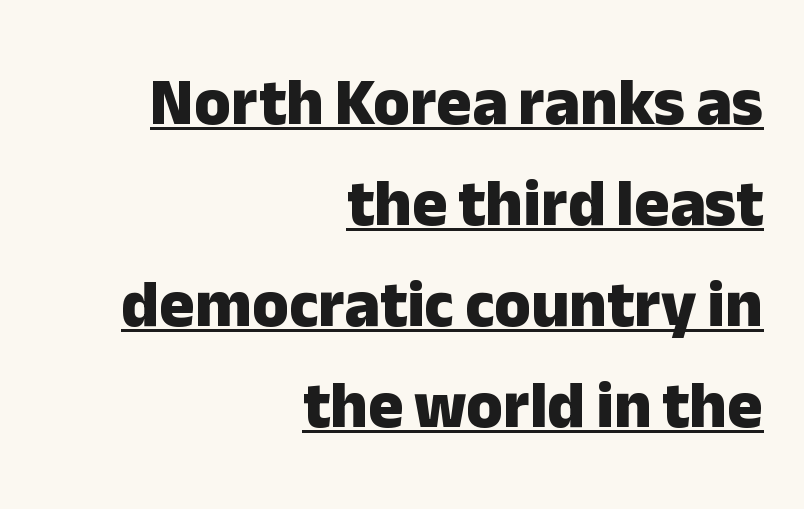
A typesetter would mark this as roman, not italic. Standard letterfit; no display-style spreading of the glyphs. Each letter's strokes conclude bluntly, with no projecting serifs. Spacing verdict: proportional, widths tailored to each character.
